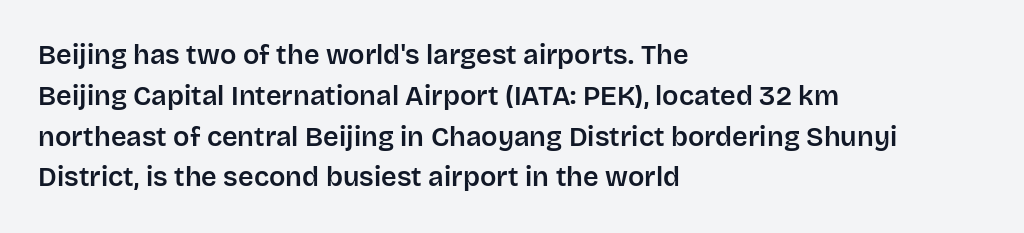
{"italic": "no", "underline": "no", "align": "left", "line_spacing": "normal", "line_spacing_ratio": 1.51, "letter_spacing": "normal", "letter_spacing_em": 0.0, "glyph_px": 27}
